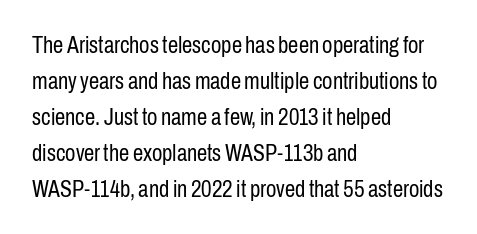
{"italic": "no", "bold": "no", "underline": "no", "align": "left", "line_spacing": "normal", "line_spacing_ratio": 1.56, "letter_spacing": "normal", "letter_spacing_em": 0.0, "glyph_px": 23}
